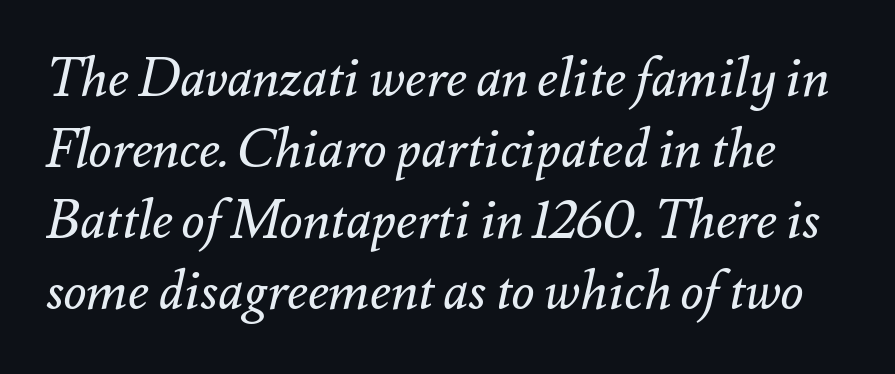
{"italic": "yes", "lean": "right", "slant_degrees": 12, "bold": "no", "weight": "regular", "width": "normal", "stroke_contrast": "medium", "x_height": "small", "monospaced": "no", "underline": "no", "line_spacing": "normal", "line_spacing_ratio": 1.34, "letter_spacing": "normal", "letter_spacing_em": 0.0, "glyph_px": 53}
